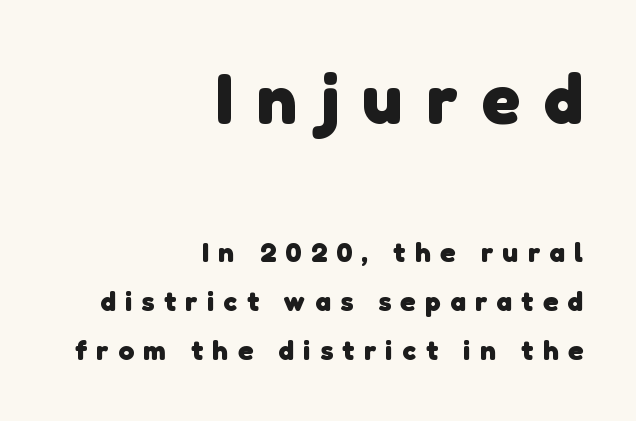
The image shows 71 px heavy sans-serif type; set right-aligned, line spacing 1.75x, unusually wide letter spacing (+0.34 em), not underlined; the first (top) block is 2.54x larger; low stroke contrast and a medium x-height.
